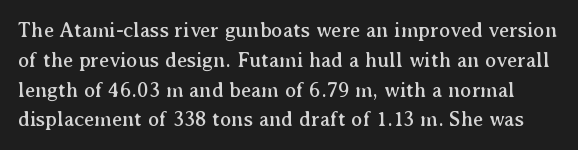
The image shows 21 px text type, upright; set normal line spacing (1.42x), normal letter spacing, not underlined.
